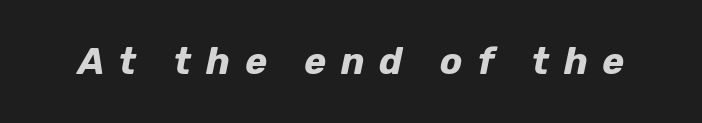
Q: Is the text bold? A: Yes.
Q: Is the text italic (slanted)? A: Yes, it leans right by about 12 degrees.
Q: Is the text underlined? A: No.
Q: Is the spacing between letters normal or unusually wide? A: Unusually wide.
Q: Width (condensed, normal, or wide)? A: Normal.
Q: Stroke contrast? A: Low.
Q: x-height? A: Medium.
Q: Monospaced? A: No.
